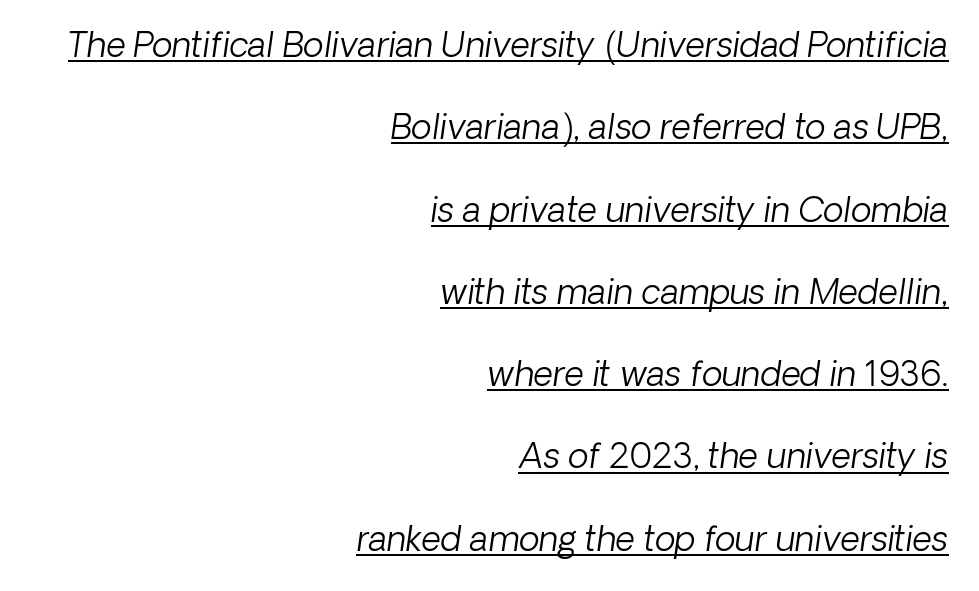
{"serif": "no", "bold": "no", "weight": "light", "width": "normal", "stroke_contrast": "low", "x_height": "medium", "monospaced": "no", "underline": "yes", "align": "right", "line_spacing": "loose", "line_spacing_ratio": 2.42, "letter_spacing": "normal", "letter_spacing_em": 0.0, "glyph_px": 34}
